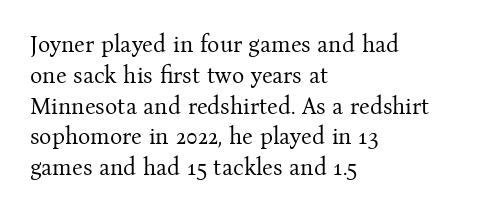
{"italic": "no", "bold": "no", "underline": "no", "align": "left", "line_spacing": "normal", "line_spacing_ratio": 1.34, "letter_spacing": "normal", "letter_spacing_em": 0.0, "glyph_px": 23}
